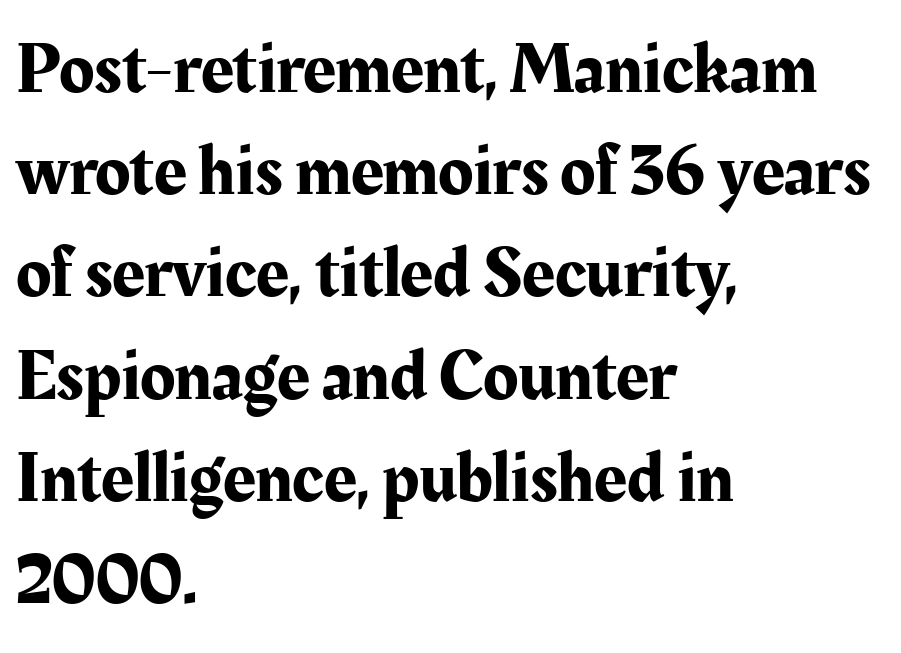
{"serif": "yes", "italic": "no", "width": "normal", "stroke_contrast": "medium", "x_height": "medium", "monospaced": "no", "underline": "no", "align": "left", "line_spacing": "normal", "line_spacing_ratio": 1.42, "letter_spacing": "normal", "letter_spacing_em": 0.0, "glyph_px": 72}
